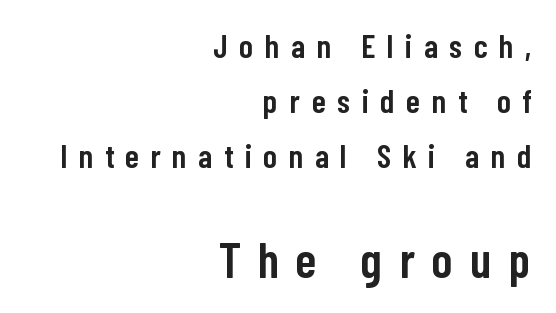
{"serif": "no", "italic": "no", "bold": "semi", "weight": "semibold", "width": "condensed", "stroke_contrast": "low", "x_height": "medium", "monospaced": "no", "underline": "no", "align": "right", "line_spacing": "normal", "line_spacing_ratio": 1.66, "letter_spacing": "wide", "letter_spacing_em": 0.36, "larger_block": "second", "size_ratio": 1.48, "glyph_px": 49}
